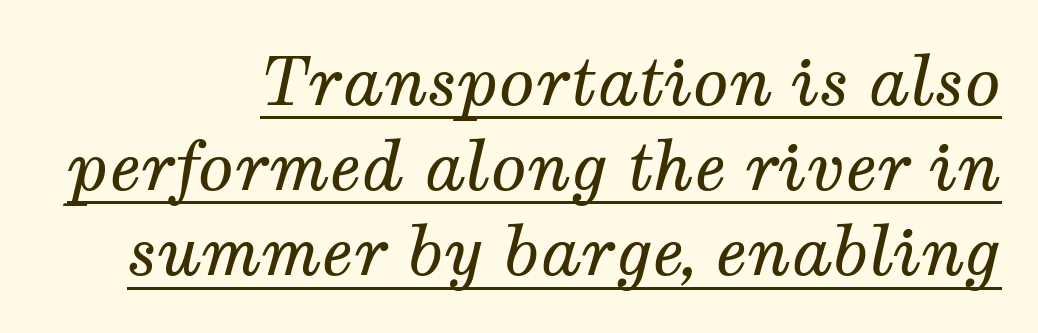
Q: Is the text bold? A: No.
Q: Is the text italic (slanted)? A: Yes, it leans right by about 12 degrees.
Q: Is the typeface a serif or a sans-serif typeface? A: Serif.
Q: Is the text underlined? A: Yes.
Q: How is the paragraph aligned? A: Right-aligned.
Q: Is the spacing between letters normal or unusually wide? A: Normal.
Q: Is the spacing between lines tight, normal or loose? A: Normal.
Q: Width (condensed, normal, or wide)? A: Normal.
Q: Stroke contrast? A: Medium.
Q: x-height? A: Medium.
Q: Monospaced? A: No.
